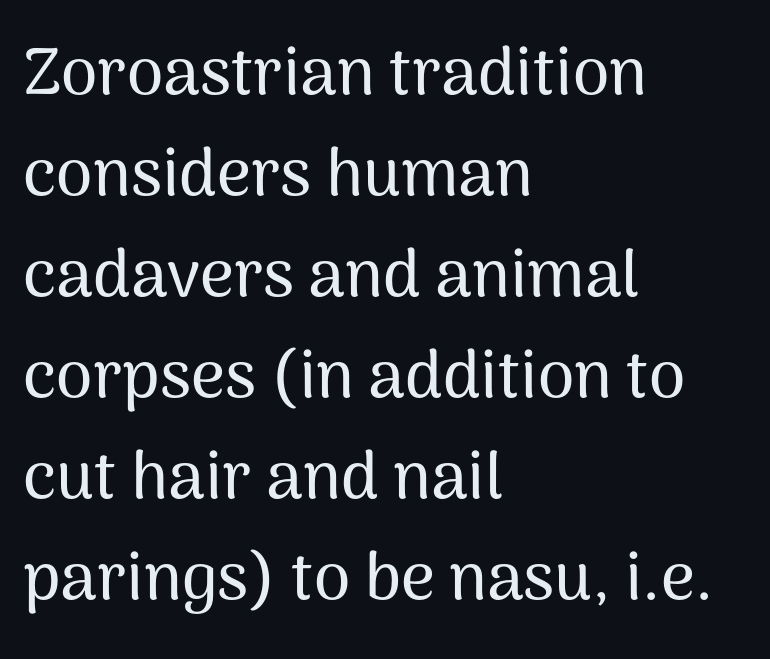
{"serif": "no", "italic": "no", "width": "normal", "stroke_contrast": "medium", "x_height": "medium", "monospaced": "no", "underline": "no", "align": "left", "line_spacing": "normal", "line_spacing_ratio": 1.53, "letter_spacing": "normal", "letter_spacing_em": 0.0, "glyph_px": 66}
